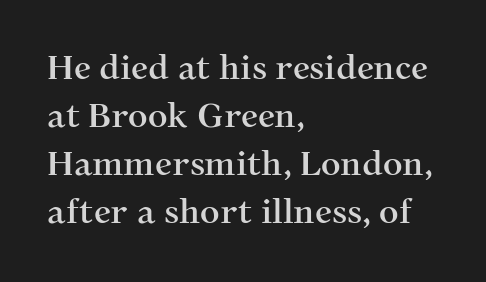
The image shows 34 px serif type, upright; set left-aligned, normal line spacing (1.41x), normal letter spacing, not underlined; medium stroke contrast and a medium x-height.
